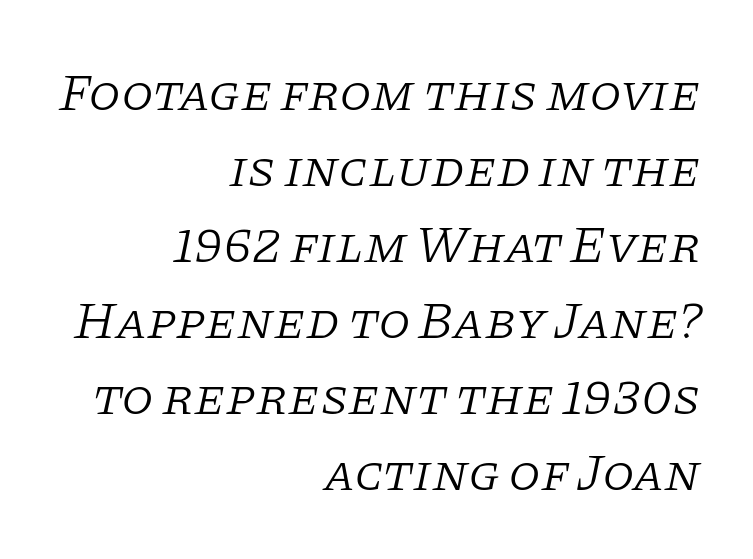
Old-style or modern, the face here clearly has serifs. Caption: face not bold, strokes unweighted. The glyphs look as if they've been sheared to an angle. The setting favours the right margin, as signatures and pull-quotes sometimes do. Proportional: the letters do not fall into vertical columns. Quick note: underline off.
